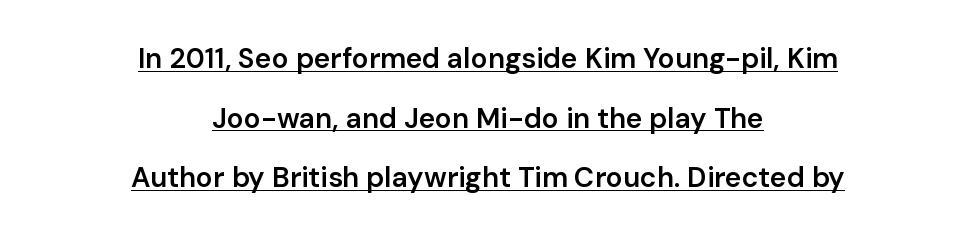
{"serif": "no", "italic": "no", "bold": "semi", "weight": "semibold", "width": "normal", "stroke_contrast": "low", "x_height": "medium", "monospaced": "no", "underline": "yes", "align": "center", "line_spacing": "loose", "line_spacing_ratio": 2.13, "letter_spacing": "normal", "letter_spacing_em": 0.0, "glyph_px": 28}
